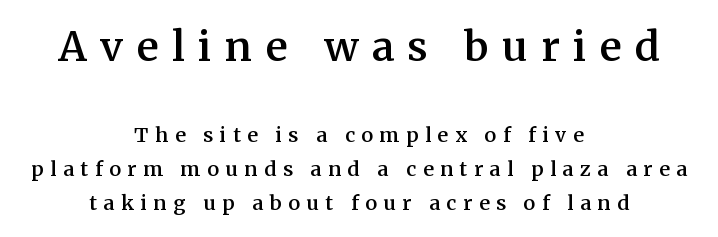
Normally led — the rows are evenly, conventionally spaced. You could not count columns in this text — the font is proportionally spaced. Designer's note — italics off, roman on. The tracking reads as deliberately expanded to a designer's eye.
